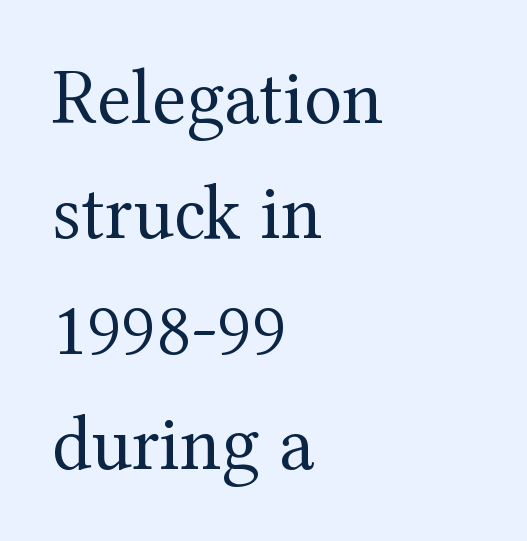
{"serif": "yes", "italic": "no", "bold": "no", "weight": "regular", "width": "normal", "stroke_contrast": "medium", "x_height": "medium", "monospaced": "no", "underline": "no", "align": "left", "line_spacing": "normal", "line_spacing_ratio": 1.46, "letter_spacing": "normal", "letter_spacing_em": 0.0, "glyph_px": 79}
